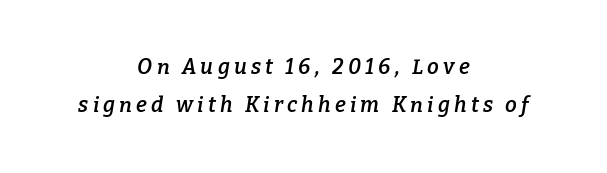
The strip under each line holds only bare page. Words appear elongated and porous because spacing is wide. The compositor balanced each line on the midline. On the weight axis this lands at semibold, roughly 600. If you drew a line through each stem, it would be angled.
